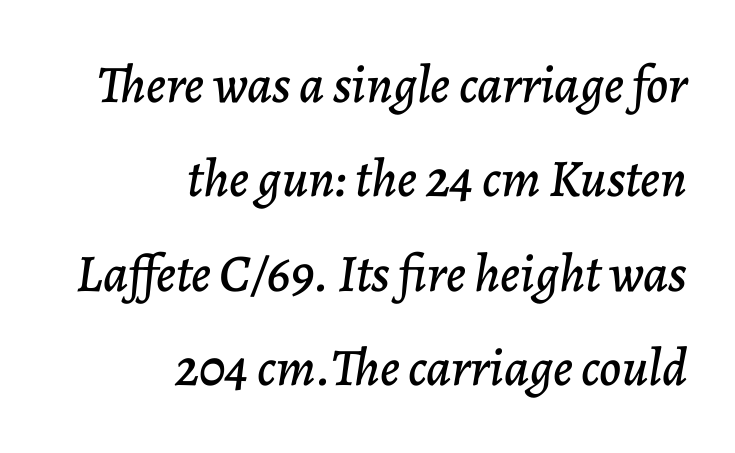
{"italic": "yes", "lean": "right", "slant_degrees": 7, "width": "normal", "stroke_contrast": "low", "x_height": "medium", "monospaced": "no", "underline": "no", "align": "right", "line_spacing_ratio": 1.78, "letter_spacing": "normal", "letter_spacing_em": 0.0, "glyph_px": 53}
